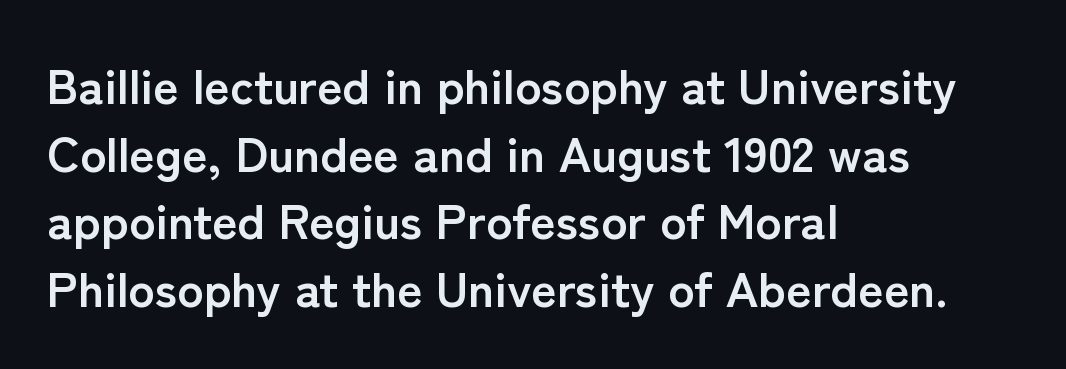
{"serif": "no", "italic": "no", "bold": "yes", "weight": "semibold", "width": "normal", "stroke_contrast": "low", "x_height": "medium", "monospaced": "no", "underline": "no", "align": "left", "line_spacing": "normal", "line_spacing_ratio": 1.38, "letter_spacing": "normal", "letter_spacing_em": 0.0, "glyph_px": 49}
